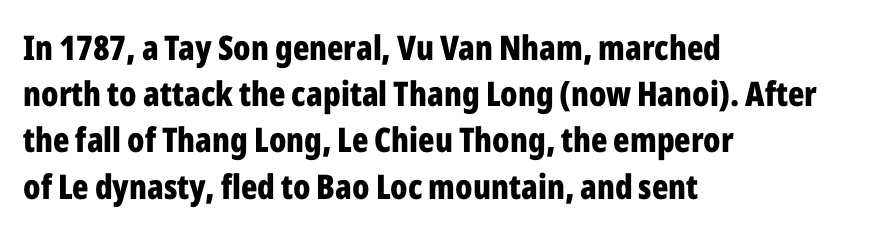
{"serif": "no", "italic": "no", "bold": "yes", "weight": "bold", "width": "condensed", "stroke_contrast": "low", "x_height": "medium", "monospaced": "no", "underline": "no", "align": "left", "line_spacing": "normal", "line_spacing_ratio": 1.36, "letter_spacing": "normal", "letter_spacing_em": 0.0, "glyph_px": 34}
